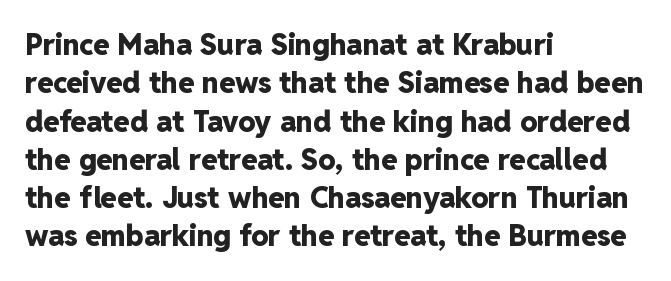
{"serif": "no", "italic": "no", "bold": "yes", "weight": "heavy", "width": "normal", "stroke_contrast": "low", "x_height": "medium", "monospaced": "no", "underline": "no", "align": "left", "line_spacing": "normal", "line_spacing_ratio": 1.32, "letter_spacing": "normal", "letter_spacing_em": 0.0, "glyph_px": 29}
